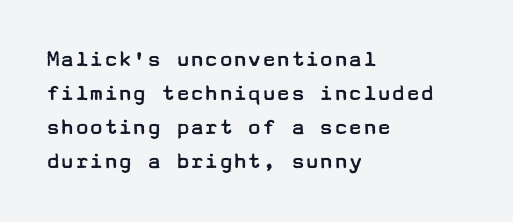
Decoration check: the copy has no underline. Teacher's note: observe the even left margin — that is flush-left alignment. Interline gaps are of average width in this sample. No chunkiness to these letters — they're not bold. These lines were composed using upright roman letters.
